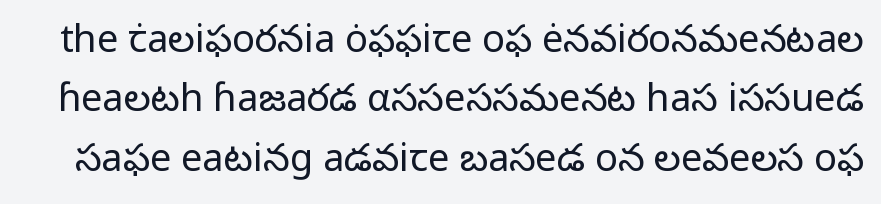
{"serif": "no", "italic": "no", "bold": "no", "weight": "regular", "width": "normal", "stroke_contrast": "low", "x_height": "medium", "monospaced": "no", "underline": "no", "line_spacing": "normal", "line_spacing_ratio": 1.56, "letter_spacing": "normal", "letter_spacing_em": 0.0, "glyph_px": 38}
